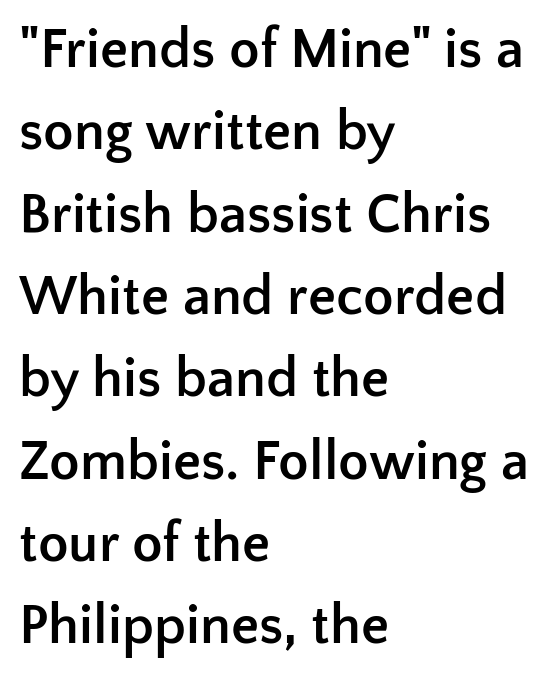
Serif or sans? Sans — the stroke terminals are bare. A clean baseline with only descenders dipping below it. Note the varied advance widths — an 'i' is clearly narrower than an 'm'. These words are printed bold, with thick strokes throughout. This sample keeps an unexceptional amount of space between lines. Each word holds together tightly as a unit, with standard inter-letter gaps.
